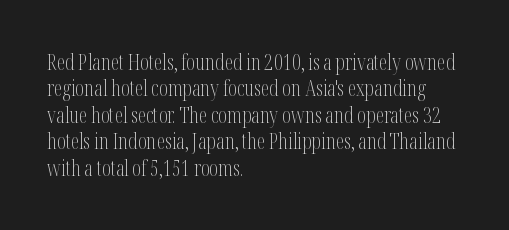
The image shows 21 px text type, upright; set left-aligned, normal line spacing (1.26x), normal letter spacing, not underlined.
